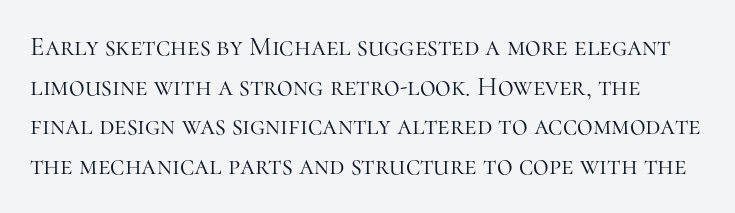
{"italic": "no", "bold": "no", "underline": "no", "line_spacing": "normal", "line_spacing_ratio": 1.47, "letter_spacing": "normal", "letter_spacing_em": 0.0, "glyph_px": 27}
